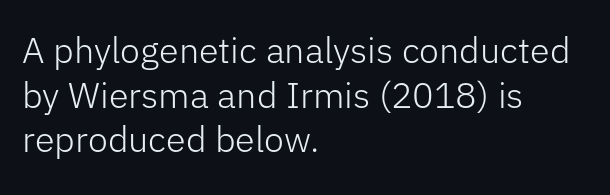
It's the straight-up-and-down kind of type. Type without underlining. Tracking value appears to be zero — textbook default spacing. The passage shown is not bold in any degree.
